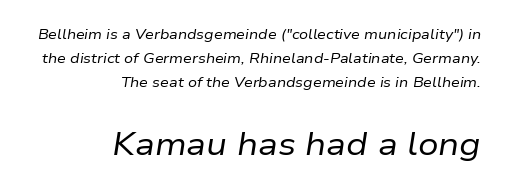
{"italic": "yes", "lean": "right", "slant_degrees": 9, "bold": "no", "weight": "regular", "width": "normal", "stroke_contrast": "low", "x_height": "medium", "monospaced": "no", "underline": "no", "align": "right", "line_spacing_ratio": 1.72, "letter_spacing": "normal", "letter_spacing_em": 0.0, "larger_block": "second", "size_ratio": 2.29, "glyph_px": 32}
